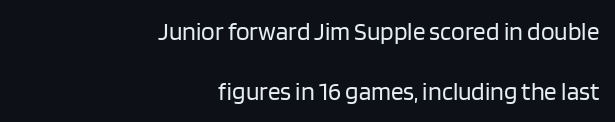
The letterforms sit at book weight or below. Every character sits straight up, as roman type does. The string is rendered with underlining switched off. Does extra space separate the letters? No, they use regular spacing. Baseline-to-baseline distance is far greater than the letter height. Alignment: flush right.
